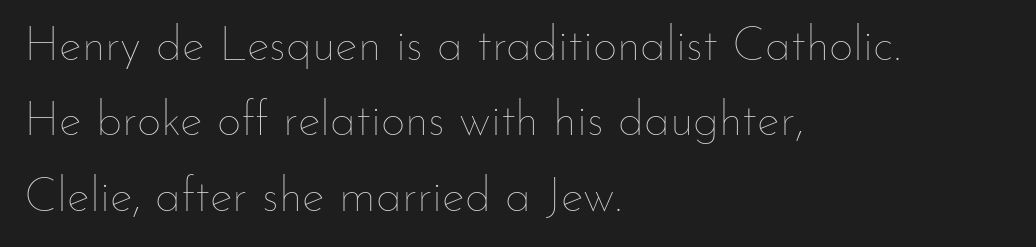
Q: Is the text bold? A: No.
Q: Is the text italic (slanted)? A: No, it is upright.
Q: Is the text underlined? A: No.
Q: How is the paragraph aligned? A: Left-aligned.
Q: Is the spacing between letters normal or unusually wide? A: Normal.
Q: Is the spacing between lines tight, normal or loose? A: Normal.
Q: Width (condensed, normal, or wide)? A: Normal.
Q: Stroke contrast? A: Low.
Q: x-height? A: Small.
Q: Monospaced? A: No.
